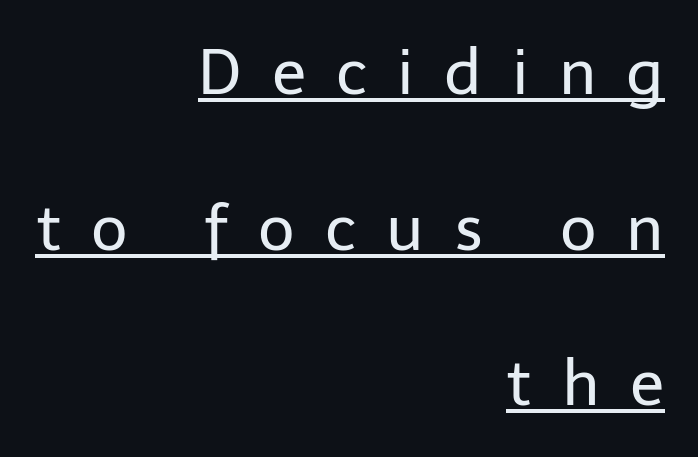
The image shows 63 px regular-weight sans-serif type, upright; set right-aligned, loose line spacing (2.47x), unusually wide letter spacing (+0.48 em), underlined; low stroke contrast and a medium x-height.
